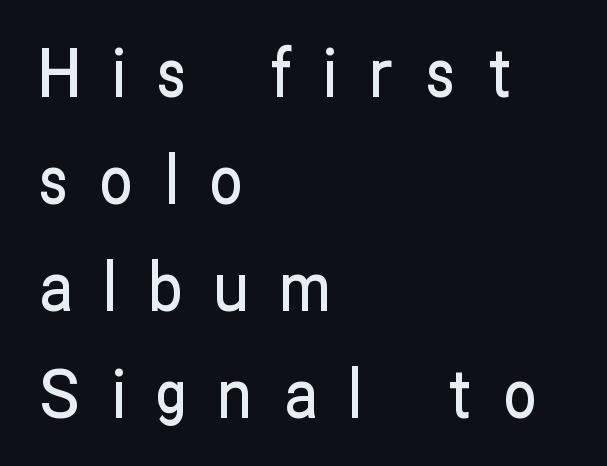
Proportional: the letters do not fall into vertical columns. What kind of face is this? One without serifs — a sans. The lettering stays uniformly vertical, giving the passage a roman look. The rendering anchors every line to the left-hand side. The strip under each line holds only bare page. There is plenty of visible air inserted between adjacent glyphs.
